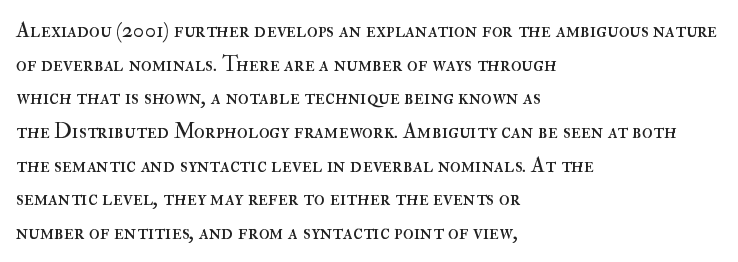
{"italic": "no", "bold": "no", "underline": "no", "align": "left", "line_spacing": "normal", "line_spacing_ratio": 1.53, "letter_spacing": "normal", "letter_spacing_em": 0.0, "glyph_px": 22}
